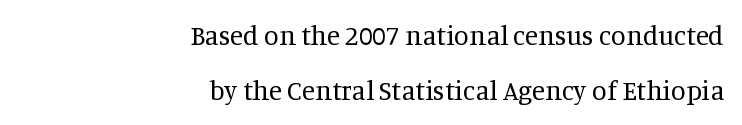
Q: Is the text bold? A: No.
Q: Is the text italic (slanted)? A: No, it is upright.
Q: Is the text underlined? A: No.
Q: How is the paragraph aligned? A: Right-aligned.
Q: Is the spacing between letters normal or unusually wide? A: Normal.
Q: Is the spacing between lines tight, normal or loose? A: Loose.
